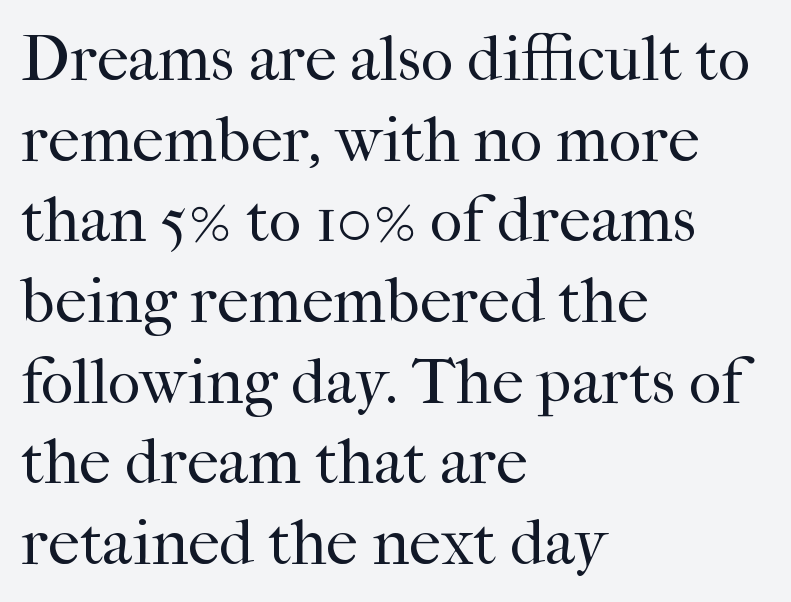
{"serif": "yes", "italic": "no", "bold": "no", "weight": "regular", "width": "normal", "stroke_contrast": "high", "x_height": "medium", "monospaced": "no", "underline": "no", "align": "left", "line_spacing": "normal", "line_spacing_ratio": 1.26, "letter_spacing": "normal", "letter_spacing_em": 0.0, "glyph_px": 64}
